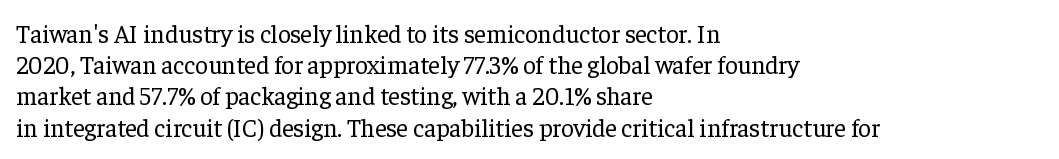
Spacing between characters is what you'd get straight out of the box. Ordinary non-slanted type is in use. The compositor pushed each line to the left boundary. Rows of type keep a routine distance in the vertical direction.
